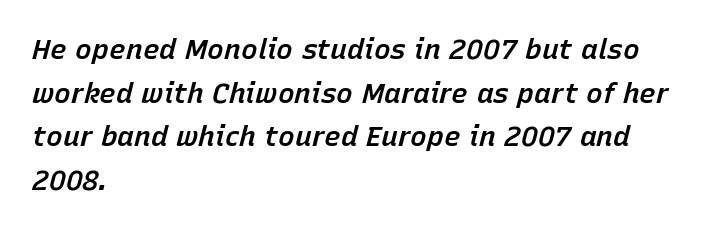
Q: Is the text bold? A: Semi-bold.
Q: Is the text italic (slanted)? A: Yes, it leans right by about 15 degrees.
Q: Is the text underlined? A: No.
Q: How is the paragraph aligned? A: Left-aligned.
Q: Is the spacing between letters normal or unusually wide? A: Normal.
Q: Is the spacing between lines tight, normal or loose? A: Normal.
Q: Width (condensed, normal, or wide)? A: Normal.
Q: Stroke contrast? A: Low.
Q: x-height? A: Medium.
Q: Monospaced? A: No.
